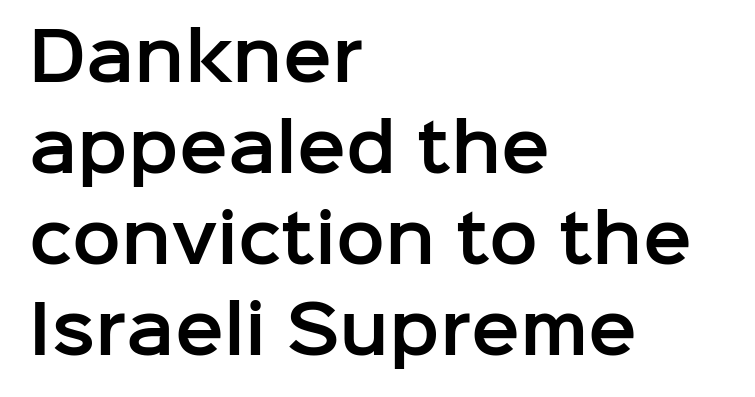
The image shows 65 px sans-serif type, upright; set left-aligned, normal line spacing (1.4x), normal letter spacing, not underlined; low stroke contrast and a medium x-height.
